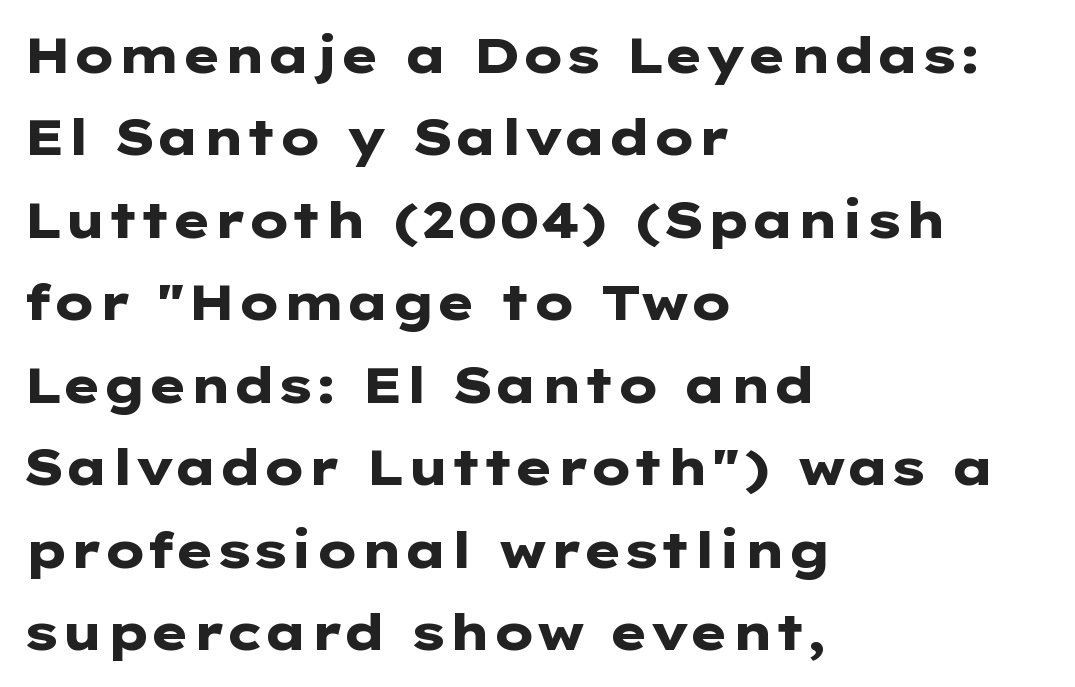
Character widths vary here, with narrow letters taking less room than wide ones. Font category for this specimen: sans-serif. Every row of glyphs begins at an identical x-position on the left. Every stem runs plumb, perpendicular to the baseline. Interline gaps are of average width in this sample. Its strokes are broad and dark, the hallmark of bold type.
